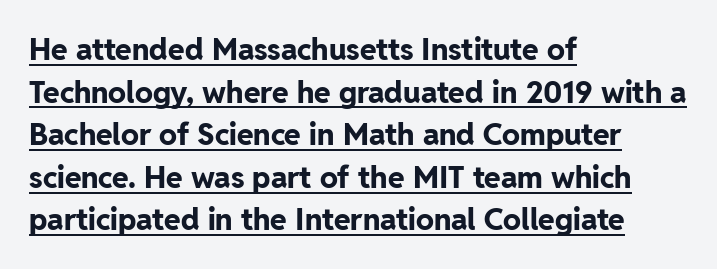
Q: Is the text bold? A: Yes.
Q: Is the text italic (slanted)? A: No, it is upright.
Q: Is the typeface a serif or a sans-serif typeface? A: Sans-serif.
Q: Is the text underlined? A: Yes.
Q: How is the paragraph aligned? A: Left-aligned.
Q: Is the spacing between letters normal or unusually wide? A: Normal.
Q: Is the spacing between lines tight, normal or loose? A: Normal.
Q: Width (condensed, normal, or wide)? A: Normal.
Q: Stroke contrast? A: Low.
Q: x-height? A: Medium.
Q: Monospaced? A: No.
